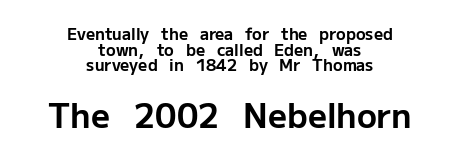
A clean baseline with only descenders dipping below it. The face used here has the dense, thick strokes of a bold. Short note: letters normally spaced. Each letter keeps its own natural width here, so spacing adapts to shape. This rendering employs a face without finishing strokes, i.e., a sans-serif.
